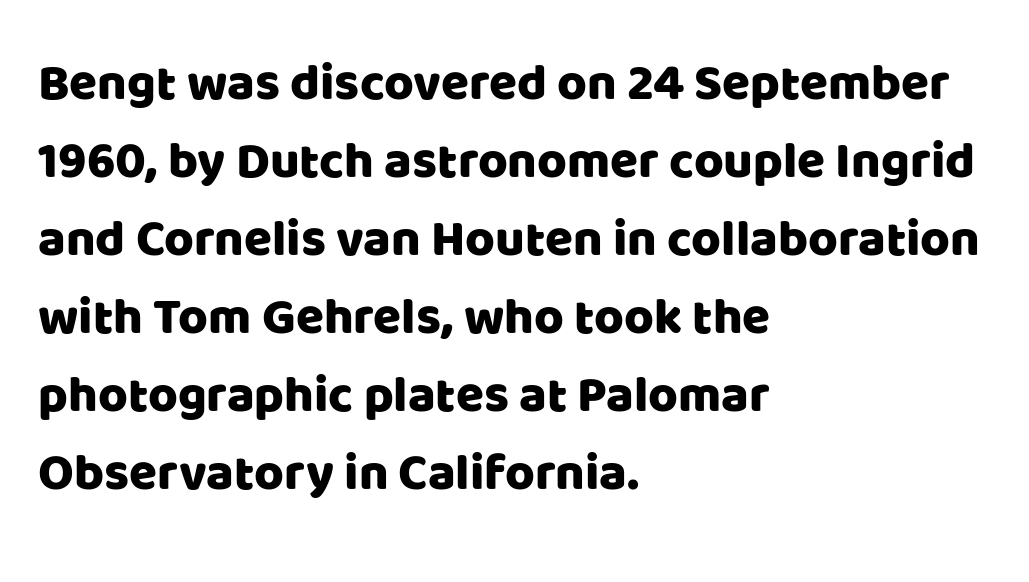
The type sits square on the baseline with zero lean. Line starts are locked; line ends wander. Anything drawn beneath the words? Only blank space. The gaps between neighbouring characters are ordinary and unremarkable. Proportional: the letters do not fall into vertical columns. Nope, no serifs anywhere on these letters.
